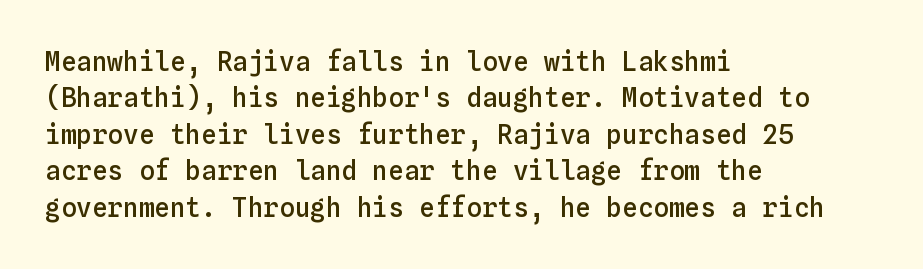
Each glyph is drawn with semibold strokes, heavier than normal yet not fully bold. Each word holds together tightly as a unit, with standard inter-letter gaps. These lines sit exactly where default settings would place them. Every row of glyphs begins at an identical x-position on the left.
